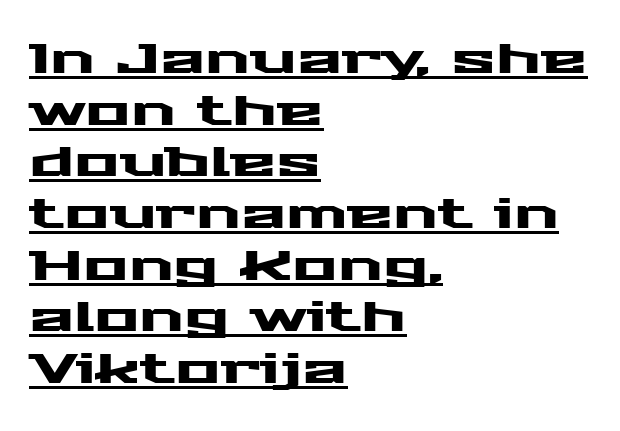
Each letter keeps its own natural width here, so spacing adapts to shape. The font's upright variant was chosen for this text. The lines in this sample share a left origin and differ only in where they stop. You could call the tracking neutral — neither tight nor loose. In terms of letterform style, serifs are entirely absent.
